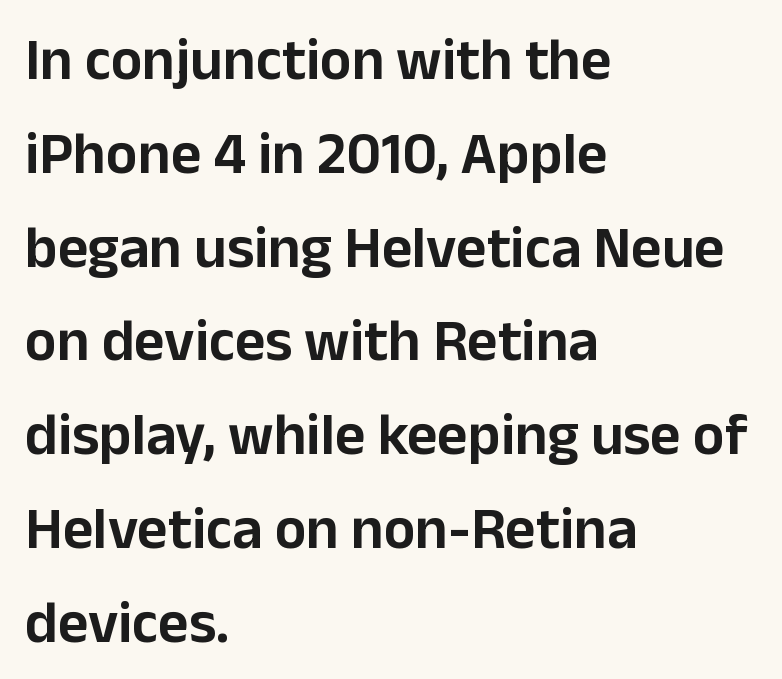
The image shows 59 px sans-serif type, upright; set left-aligned, normal line spacing (1.59x), normal letter spacing, not underlined; low stroke contrast and a medium x-height.
